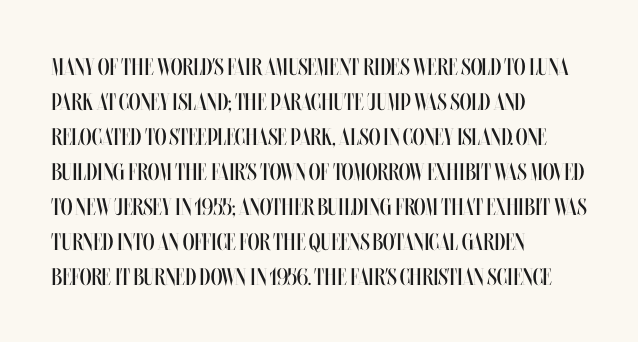
{"italic": "no", "bold": "no", "underline": "no", "align": "left", "line_spacing": "normal", "line_spacing_ratio": 1.46, "letter_spacing": "normal", "letter_spacing_em": 0.0, "glyph_px": 24}
